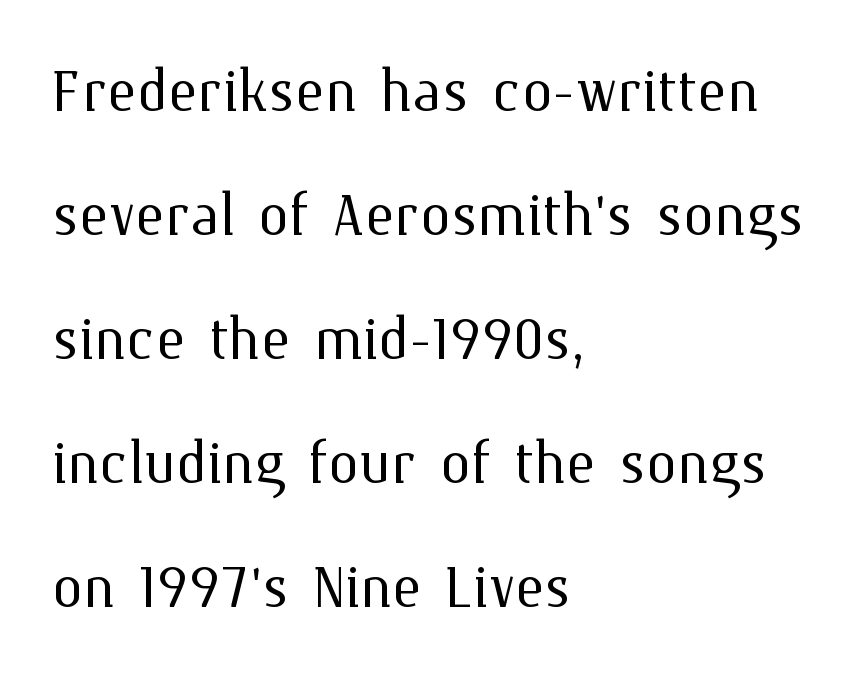
Style check: upright. Decoration check: the copy has no underline. Alignment: flush left. Letters have the restrained weight of plain body copy at most.
